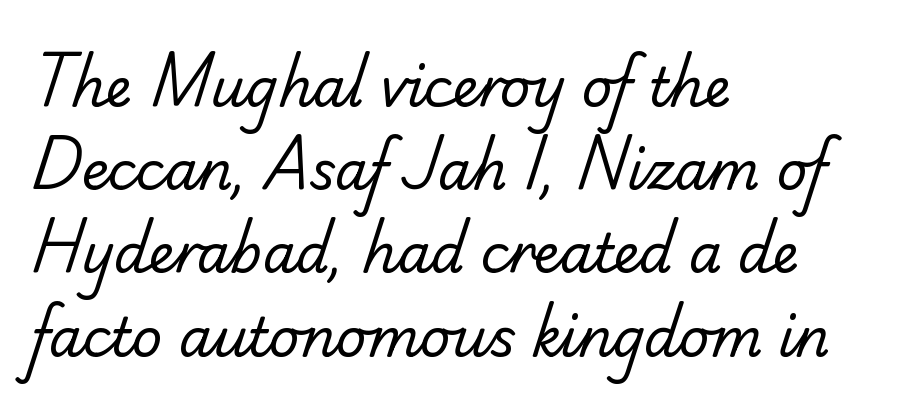
Q: Is the text bold? A: No.
Q: Is the typeface a serif or a sans-serif typeface? A: Sans-serif.
Q: Is the text underlined? A: No.
Q: How is the paragraph aligned? A: Left-aligned.
Q: Is the spacing between letters normal or unusually wide? A: Normal.
Q: Is the spacing between lines tight, normal or loose? A: Normal.
Q: Width (condensed, normal, or wide)? A: Normal.
Q: Stroke contrast? A: Low.
Q: x-height? A: Small.
Q: Monospaced? A: No.
